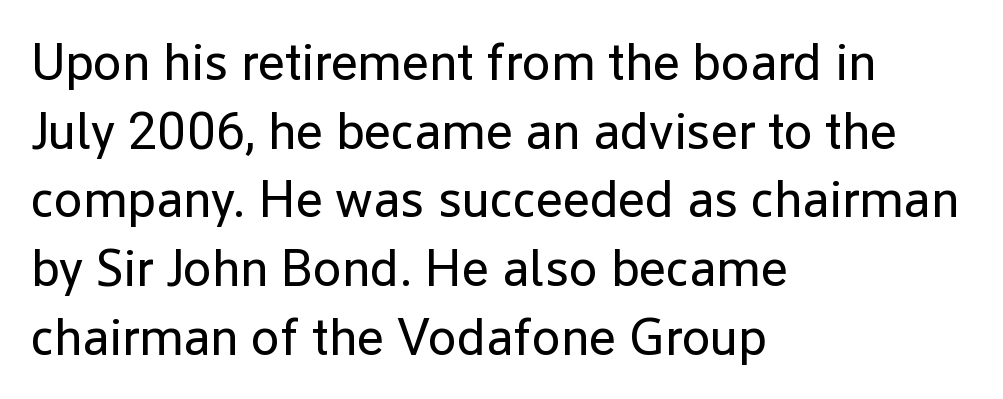
{"serif": "no", "italic": "no", "bold": "no", "weight": "regular", "width": "normal", "stroke_contrast": "low", "x_height": "medium", "monospaced": "no", "underline": "no", "align": "left", "line_spacing": "normal", "line_spacing_ratio": 1.32, "letter_spacing": "normal", "letter_spacing_em": 0.0, "glyph_px": 52}
